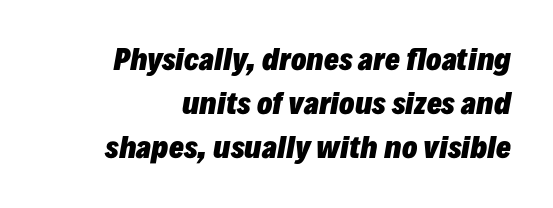
{"italic": "yes", "lean": "right", "slant_degrees": 10, "bold": "yes", "weight": "heavy", "width": "normal", "stroke_contrast": "low", "x_height": "medium", "monospaced": "no", "underline": "no", "align": "right", "line_spacing": "normal", "line_spacing_ratio": 1.58, "letter_spacing": "normal", "letter_spacing_em": 0.0, "glyph_px": 28}
